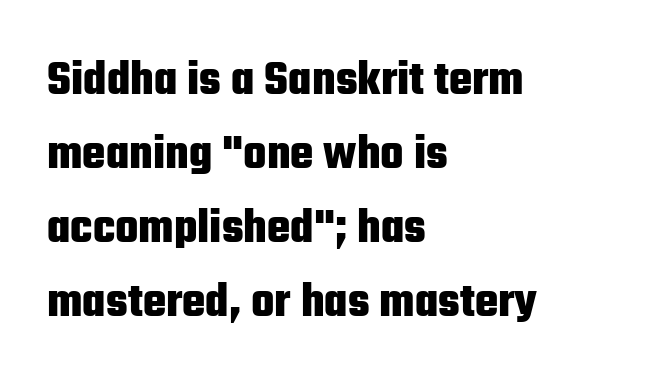
Spacing verdict: proportional, widths tailored to each character. Typographically, this falls in the sans-serif category. The type sits square on the baseline with zero lean. Honestly, the letter spacing is just normal — you wouldn't notice it. These words are printed bold, with thick strokes throughout. Type without underlining.
